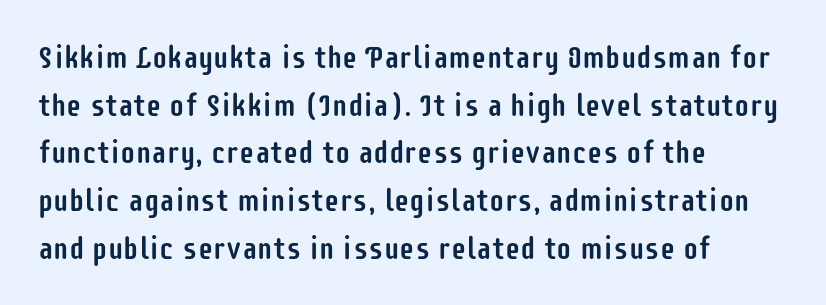
Q: Is the text italic (slanted)? A: No, it is upright.
Q: Is the typeface a serif or a sans-serif typeface? A: Sans-serif.
Q: Is the text underlined? A: No.
Q: How is the paragraph aligned? A: Left-aligned.
Q: Is the spacing between letters normal or unusually wide? A: Normal.
Q: Is the spacing between lines tight, normal or loose? A: Normal.
Q: Width (condensed, normal, or wide)? A: Condensed.
Q: Stroke contrast? A: Low.
Q: x-height? A: Large.
Q: Monospaced? A: No.
